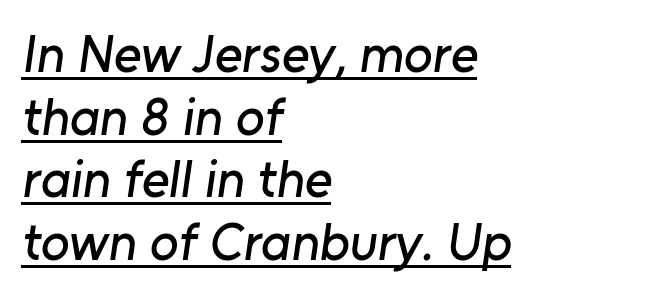
{"serif": "no", "width": "normal", "stroke_contrast": "low", "x_height": "medium", "monospaced": "no", "underline": "yes", "align": "left", "line_spacing_ratio": 1.18, "letter_spacing": "normal", "letter_spacing_em": 0.0, "glyph_px": 53}
